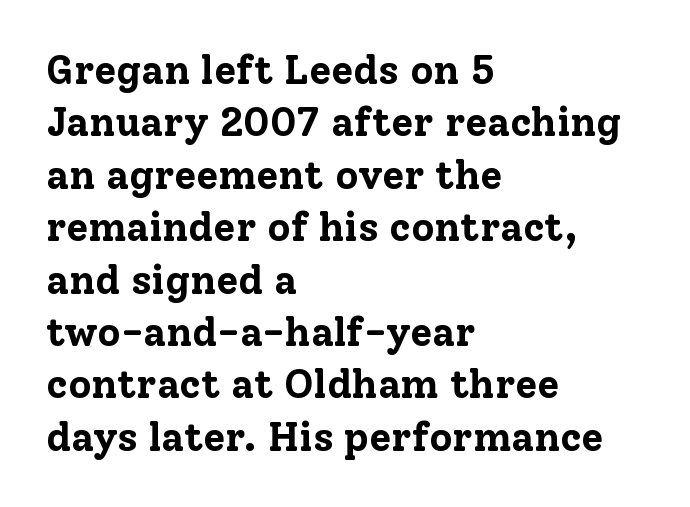
{"serif": "yes", "italic": "no", "bold": "yes", "weight": "bold", "width": "normal", "stroke_contrast": "low", "x_height": "medium", "monospaced": "no", "underline": "no", "align": "left", "line_spacing": "normal", "line_spacing_ratio": 1.31, "letter_spacing": "normal", "letter_spacing_em": 0.0, "glyph_px": 40}
